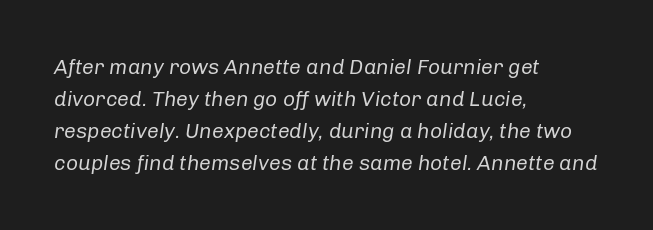
{"italic": "yes", "lean": "right", "slant_degrees": 8, "bold": "no", "underline": "no", "align": "left", "line_spacing": "normal", "line_spacing_ratio": 1.52, "letter_spacing": "normal", "letter_spacing_em": 0.0, "glyph_px": 21}
